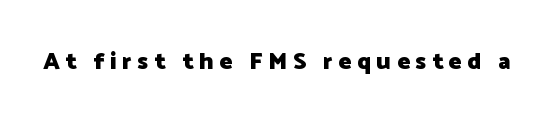
The image shows 24 px bold type, upright; set unusually wide letter spacing (+0.24 em), not underlined.
